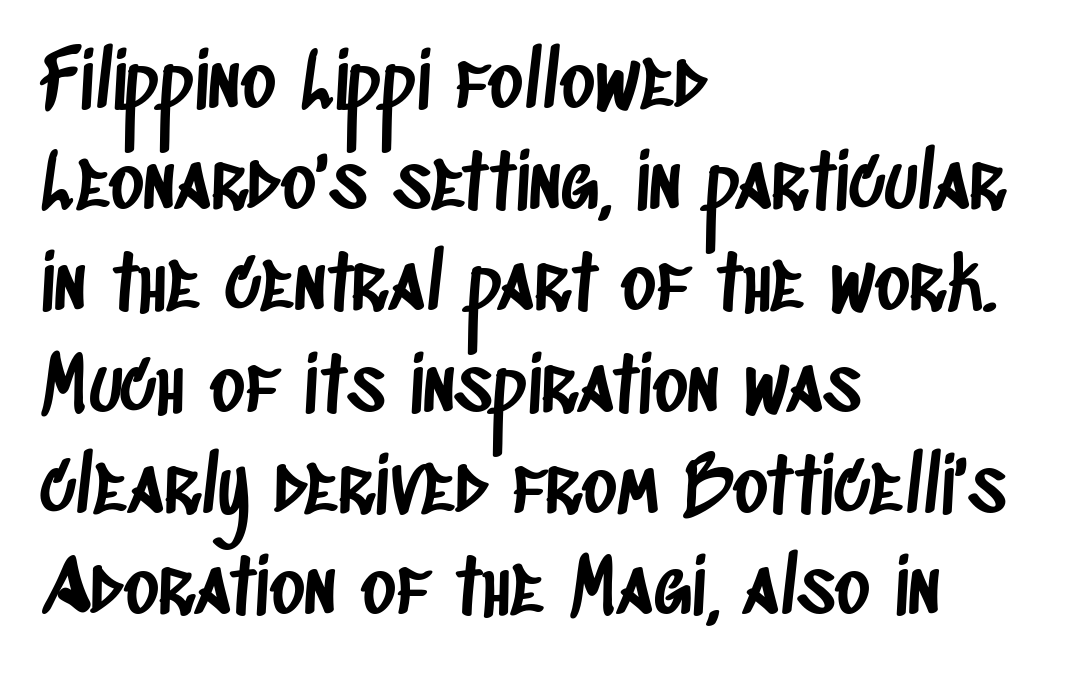
The image shows 75 px condensed sans-serif type; set left-aligned, normal line spacing (1.35x), normal letter spacing, not underlined; low stroke contrast and a large x-height.
